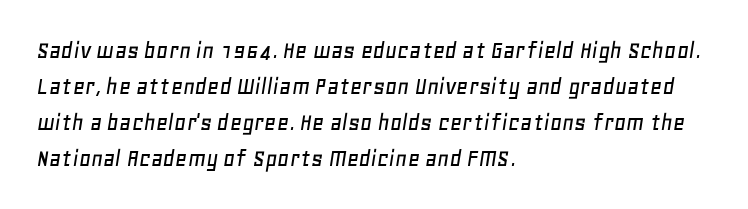
The image shows 26 px text type, italic (leaning right); set left-aligned, normal line spacing (1.38x), normal letter spacing, not underlined.
